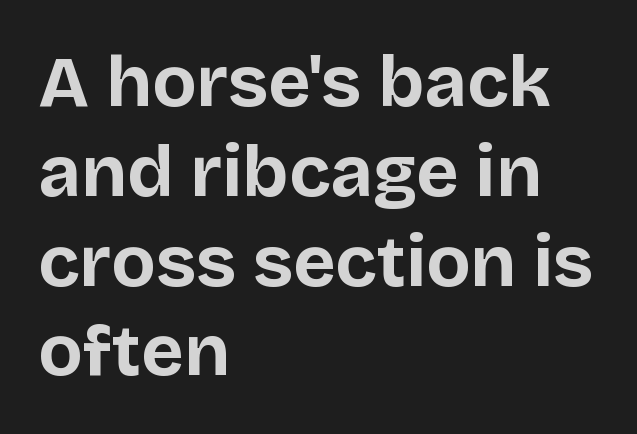
The image shows 73 px bold sans-serif type, upright; set left-aligned, line spacing 1.23x, normal letter spacing, not underlined; low stroke contrast and a large x-height.
